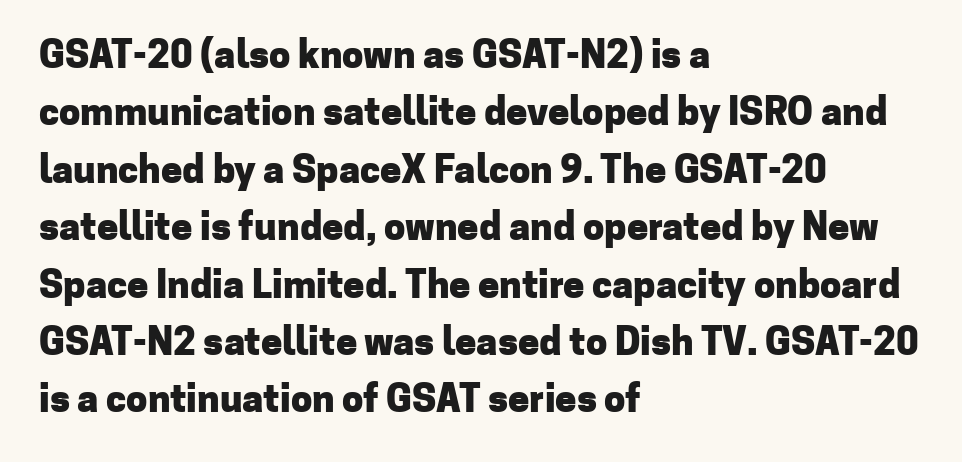
{"serif": "no", "italic": "no", "bold": "yes", "weight": "heavy", "width": "normal", "stroke_contrast": "low", "x_height": "medium", "monospaced": "no", "underline": "no", "align": "left", "line_spacing": "normal", "line_spacing_ratio": 1.51, "letter_spacing": "normal", "letter_spacing_em": 0.0, "glyph_px": 38}
